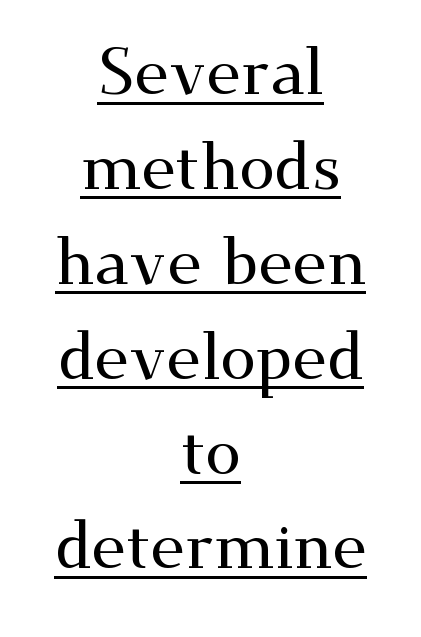
Q: Is the text italic (slanted)? A: No, it is upright.
Q: Is the typeface a serif or a sans-serif typeface? A: Serif.
Q: Is the text underlined? A: Yes.
Q: How is the paragraph aligned? A: Centered.
Q: Is the spacing between letters normal or unusually wide? A: Normal.
Q: Is the spacing between lines tight, normal or loose? A: Normal.
Q: Width (condensed, normal, or wide)? A: Wide.
Q: Stroke contrast? A: Medium.
Q: x-height? A: Small.
Q: Monospaced? A: No.
